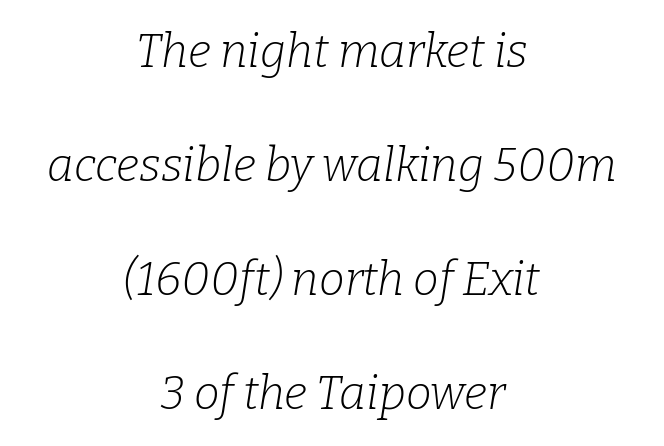
Q: Is the text bold? A: No.
Q: Is the text italic (slanted)? A: Yes, it leans right by about 9 degrees.
Q: Is the typeface a serif or a sans-serif typeface? A: Serif.
Q: Is the text underlined? A: No.
Q: How is the paragraph aligned? A: Centered.
Q: Is the spacing between letters normal or unusually wide? A: Normal.
Q: Is the spacing between lines tight, normal or loose? A: Loose.
Q: Width (condensed, normal, or wide)? A: Normal.
Q: Stroke contrast? A: Low.
Q: x-height? A: Medium.
Q: Monospaced? A: No.
